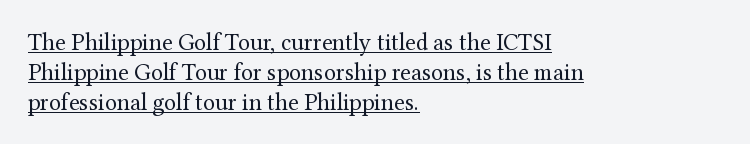
{"italic": "no", "bold": "no", "underline": "yes", "align": "left", "line_spacing": "normal", "line_spacing_ratio": 1.25, "letter_spacing": "normal", "letter_spacing_em": 0.0, "glyph_px": 24}
